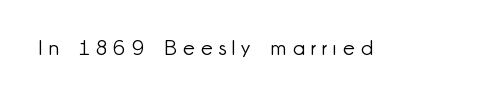
{"italic": "no", "bold": "no", "underline": "no", "letter_spacing": "wide", "letter_spacing_em": 0.29, "glyph_px": 21}
